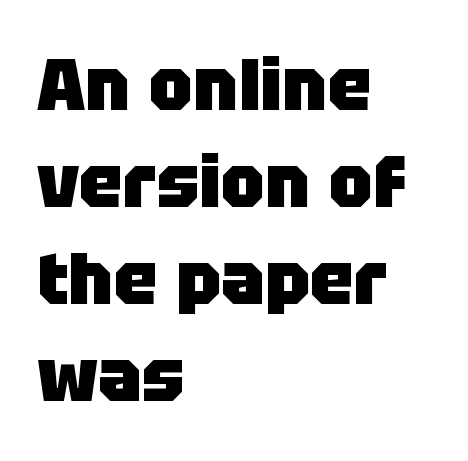
The image shows 73 px heavy sans-serif type, upright; set left-aligned, normal line spacing (1.33x), normal letter spacing, not underlined; low stroke contrast and a large x-height.
